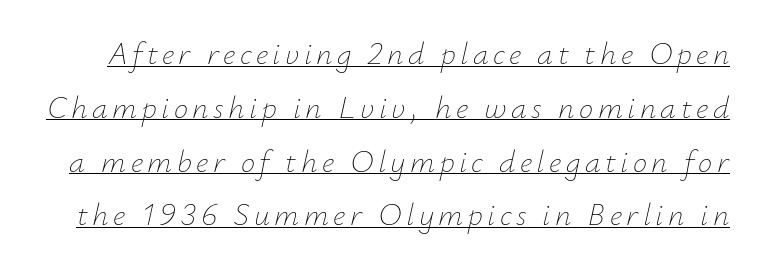
{"italic": "yes", "lean": "right", "slant_degrees": 12, "bold": "no", "weight": "thin", "width": "normal", "stroke_contrast": "low", "x_height": "small", "monospaced": "no", "underline": "yes", "line_spacing": "normal", "line_spacing_ratio": 1.68, "glyph_px": 32}
